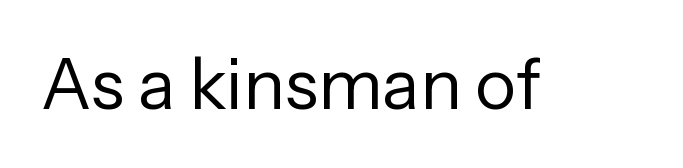
Q: Is the text bold? A: No.
Q: Is the text italic (slanted)? A: No, it is upright.
Q: Is the typeface a serif or a sans-serif typeface? A: Sans-serif.
Q: Is the text underlined? A: No.
Q: Is the spacing between letters normal or unusually wide? A: Normal.
Q: Width (condensed, normal, or wide)? A: Normal.
Q: Stroke contrast? A: Low.
Q: x-height? A: Medium.
Q: Monospaced? A: No.
